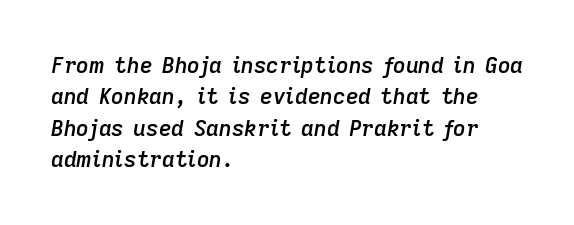
In CSS terms this would be text-align: left. Does the leading feel generous? No, just average. Compared with an ordinary text face, these strokes are moderately heavier — a semibold. This rendering features lettering with no underline.
